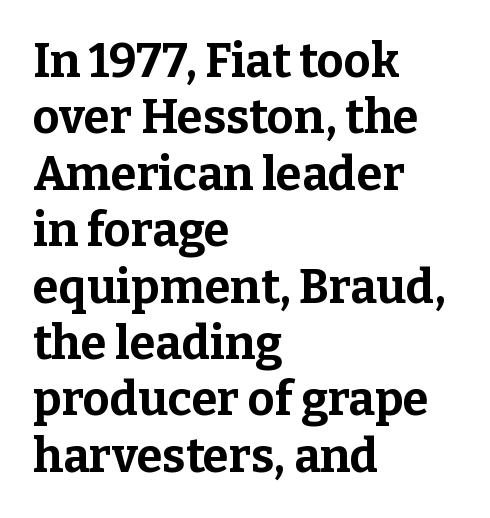
The image shows 47 px bold serif type, upright; set left-aligned, line spacing 1.2x, normal letter spacing, not underlined; low stroke contrast and a medium x-height.
